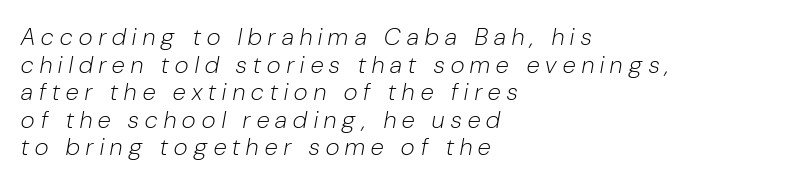
The image shows 24 px text type, italic (leaning right); set left-aligned, tight line spacing (1.15x), unusually wide letter spacing (+0.27 em), not underlined.
